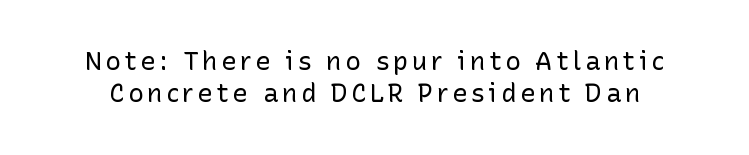
The block of text has a typical density, with ordinary space between rows. Glance below the letters and you will spot only blank space. Is this a heavy cut? Hardly; it is regular or lighter. Unlike italic type, these characters show no tilt at all.
